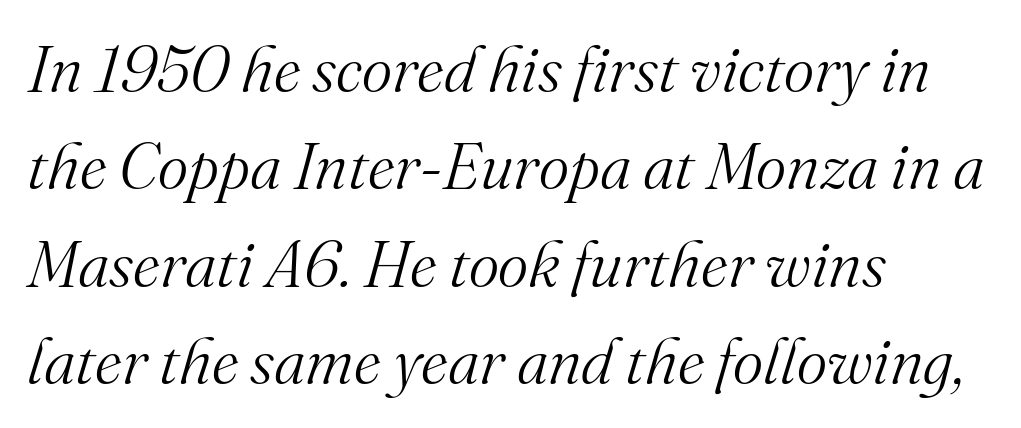
{"serif": "yes", "italic": "yes", "lean": "right", "slant_degrees": 16, "bold": "no", "weight": "light", "width": "normal", "stroke_contrast": "medium", "x_height": "small", "monospaced": "no", "underline": "no", "align": "left", "line_spacing": "normal", "line_spacing_ratio": 1.5, "letter_spacing": "normal", "letter_spacing_em": 0.0, "glyph_px": 65}
